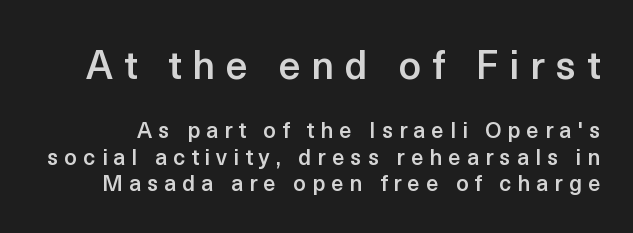
Inter-character spacing is expanded well beyond the font's built-in metrics. Typesetter's note — upper block bumped up in size, lower block left smaller. Look at the bottom of the vertical strokes: they stop flat, with no serifs. Proportional: the letters do not fall into vertical columns. This is roman type, the default non-slanted kind. The baseline area is clear.
